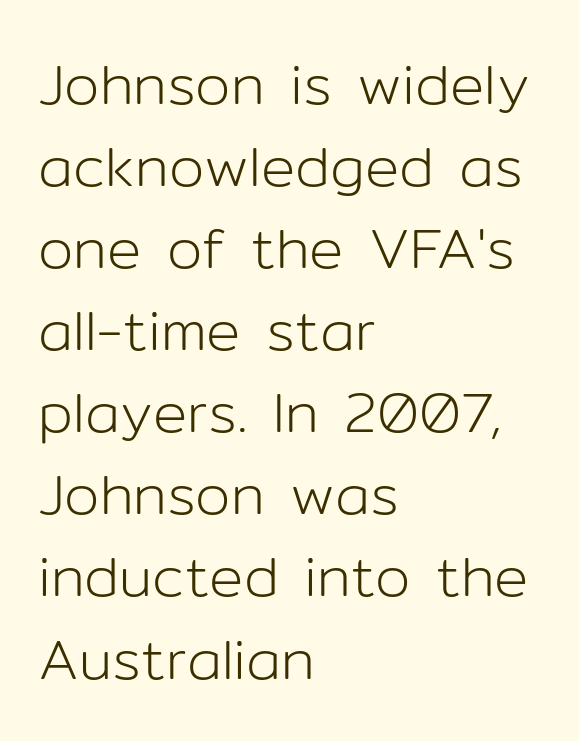
No chunkiness to these letters — they're not bold. One-word summary of the alignment: left. Do the characters align in a grid? No, the font is proportional. No extra tracking has been applied to these lines.
